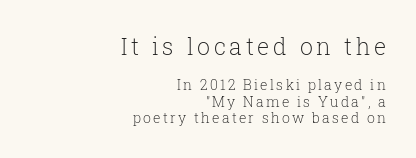
The image shows 23 px text type, upright; set right-aligned, line spacing 1.17x, not underlined; the first (top) block is 1.64x larger.
